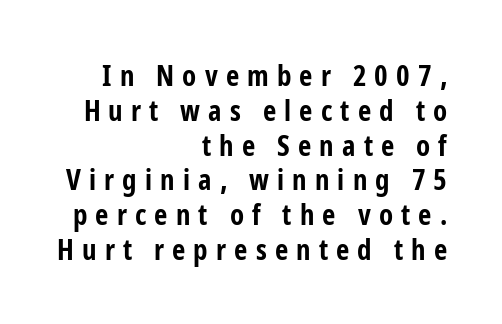
Q: Is the text bold? A: Yes.
Q: Is the text italic (slanted)? A: No, it is upright.
Q: Is the typeface a serif or a sans-serif typeface? A: Sans-serif.
Q: Is the text underlined? A: No.
Q: How is the paragraph aligned? A: Right-aligned.
Q: Is the spacing between letters normal or unusually wide? A: Unusually wide.
Q: Width (condensed, normal, or wide)? A: Condensed.
Q: Stroke contrast? A: Low.
Q: x-height? A: Medium.
Q: Monospaced? A: No.
